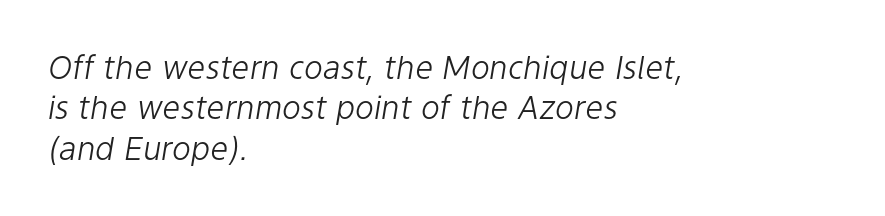
Q: Is the text bold? A: No.
Q: Is the text italic (slanted)? A: Yes, it leans right by about 9 degrees.
Q: Is the text underlined? A: No.
Q: How is the paragraph aligned? A: Left-aligned.
Q: Is the spacing between letters normal or unusually wide? A: Normal.
Q: Is the spacing between lines tight, normal or loose? A: Normal.
Q: Width (condensed, normal, or wide)? A: Normal.
Q: Stroke contrast? A: Low.
Q: x-height? A: Medium.
Q: Monospaced? A: No.
